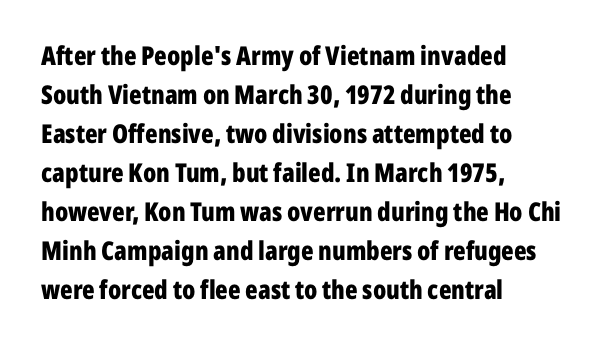
{"italic": "no", "bold": "yes", "underline": "no", "align": "left", "line_spacing": "normal", "line_spacing_ratio": 1.5, "letter_spacing": "normal", "letter_spacing_em": 0.0, "glyph_px": 26}
